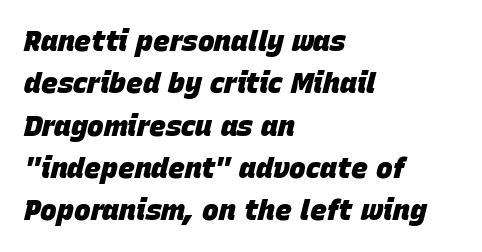
{"italic": "yes", "lean": "right", "slant_degrees": 15, "bold": "yes", "weight": "heavy", "width": "normal", "stroke_contrast": "low", "x_height": "large", "monospaced": "no", "underline": "no", "align": "left", "line_spacing": "normal", "line_spacing_ratio": 1.51, "letter_spacing": "normal", "letter_spacing_em": 0.0, "glyph_px": 28}
